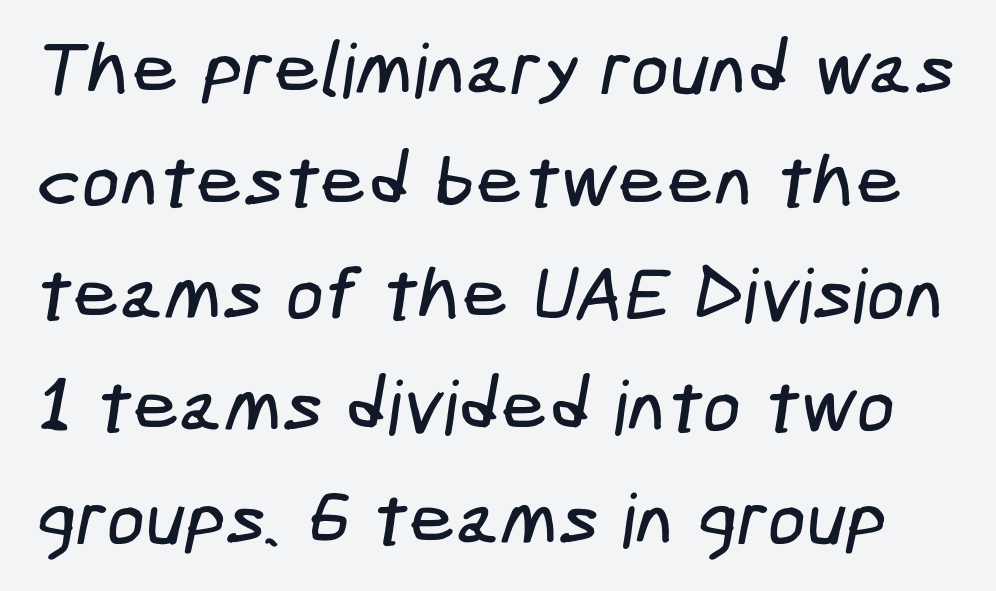
Rule under the text: the space is simply empty. The rendering uses a moderate line-height, typical for paragraphs. Note: no serifs on the glyphs. Tracking value appears to be zero — textbook default spacing.
